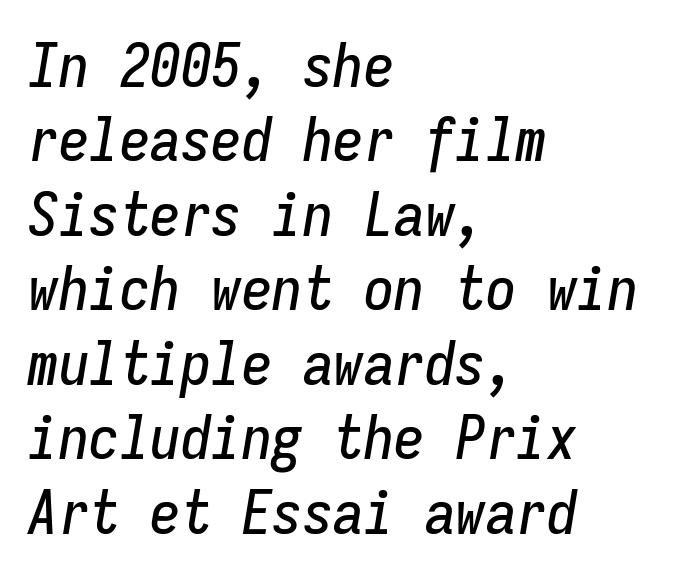
Q: Is the text italic (slanted)? A: Yes, it leans right by about 9 degrees.
Q: Is the text underlined? A: No.
Q: How is the paragraph aligned? A: Left-aligned.
Q: Is the spacing between letters normal or unusually wide? A: Normal.
Q: Width (condensed, normal, or wide)? A: Condensed.
Q: Stroke contrast? A: Low.
Q: x-height? A: Medium.
Q: Monospaced? A: Yes.
